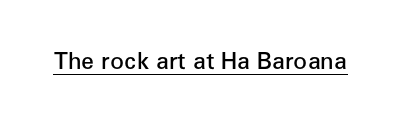
A typesetter would call this zero additional tracking. The rendered words wear a rule along their underside. Every character sits straight up, as roman type does. Typesetter's note: demi weight, one step under bold.
